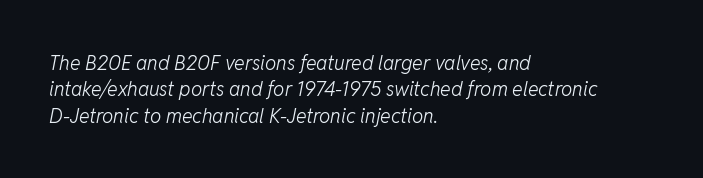
Nobody drew a line under any word here. Counters stay open thanks to moderate or lighter strokes. Whoever set this chose a conventional vertical rhythm. All the whitespace from short lines collects on the right.
